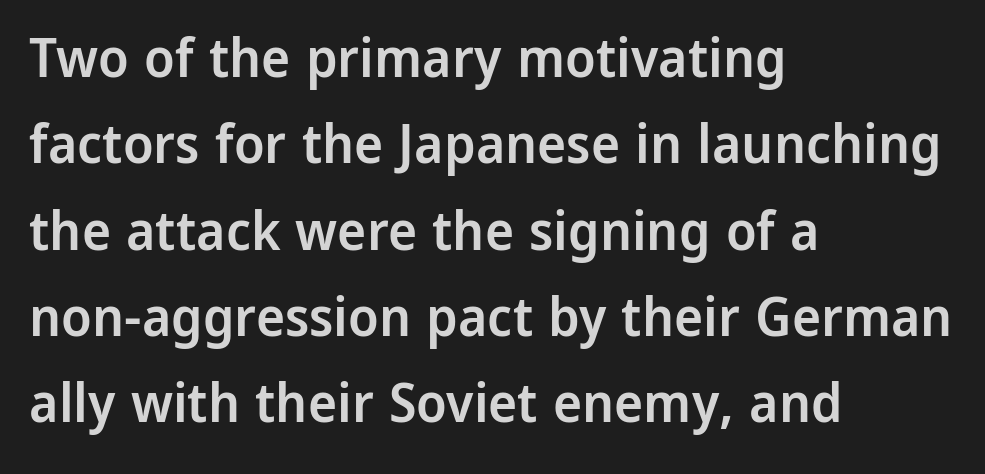
Do the characters align in a grid? No, the font is proportional. What's the leading like? Ordinary, nothing unusual. You can tell it's not italic because the verticals are truly vertical. The horizontal fit of the characters is conventional and even. A somewhat darkened texture: the type is semibold rather than bold.
